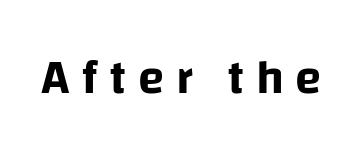
{"serif": "no", "italic": "no", "width": "normal", "stroke_contrast": "low", "x_height": "large", "monospaced": "no", "underline": "no", "letter_spacing": "wide", "letter_spacing_em": 0.24, "glyph_px": 48}
